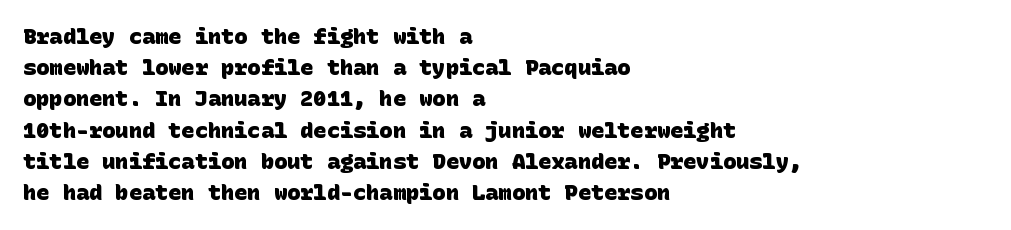
The image shows 22 px bold type; set left-aligned, normal line spacing (1.42x), normal letter spacing, not underlined.
